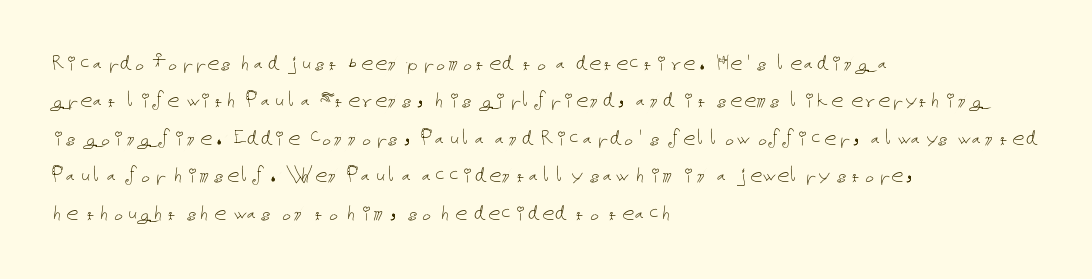
Q: Is the text bold? A: No.
Q: Is the text italic (slanted)? A: No, it is upright.
Q: Is the text underlined? A: No.
Q: How is the paragraph aligned? A: Left-aligned.
Q: Is the spacing between letters normal or unusually wide? A: Normal.
Q: Is the spacing between lines tight, normal or loose? A: Normal.
